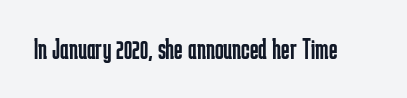
Q: Is the text bold? A: No.
Q: Is the text italic (slanted)? A: No, it is upright.
Q: Is the typeface a serif or a sans-serif typeface? A: Sans-serif.
Q: Is the text underlined? A: No.
Q: Is the spacing between letters normal or unusually wide? A: Normal.
Q: Width (condensed, normal, or wide)? A: Condensed.
Q: Stroke contrast? A: Low.
Q: x-height? A: Medium.
Q: Monospaced? A: No.
